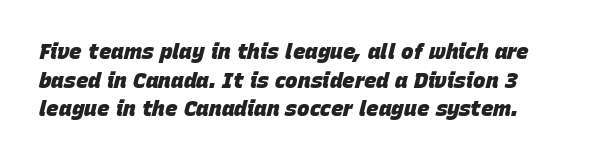
Q: Is the text bold? A: Yes.
Q: Is the text italic (slanted)? A: Yes, it leans right by about 15 degrees.
Q: Is the text underlined? A: No.
Q: Is the spacing between letters normal or unusually wide? A: Normal.
Q: Is the spacing between lines tight, normal or loose? A: Normal.
